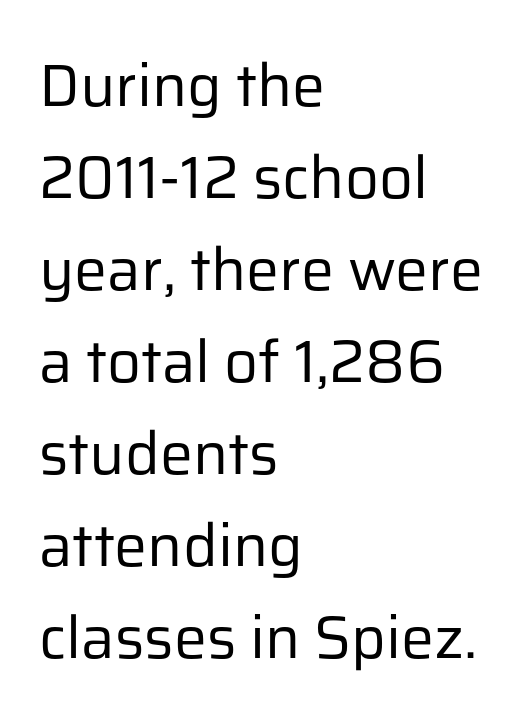
Q: Is the text bold? A: No.
Q: Is the text italic (slanted)? A: No, it is upright.
Q: Is the typeface a serif or a sans-serif typeface? A: Sans-serif.
Q: Is the text underlined? A: No.
Q: How is the paragraph aligned? A: Left-aligned.
Q: Is the spacing between letters normal or unusually wide? A: Normal.
Q: Is the spacing between lines tight, normal or loose? A: Normal.
Q: Width (condensed, normal, or wide)? A: Normal.
Q: Stroke contrast? A: Low.
Q: x-height? A: Medium.
Q: Monospaced? A: No.
